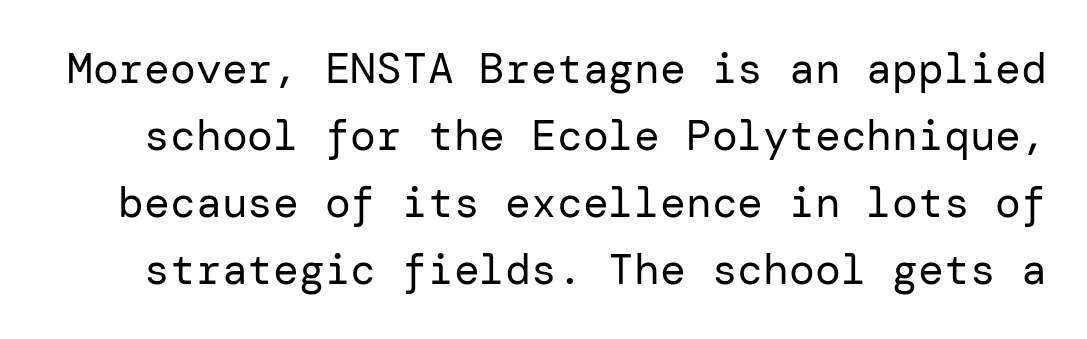
{"serif": "no", "italic": "no", "bold": "no", "weight": "regular", "width": "normal", "stroke_contrast": "low", "x_height": "medium", "underline": "no", "line_spacing": "normal", "line_spacing_ratio": 1.56, "letter_spacing": "normal", "letter_spacing_em": 0.0, "glyph_px": 43}
